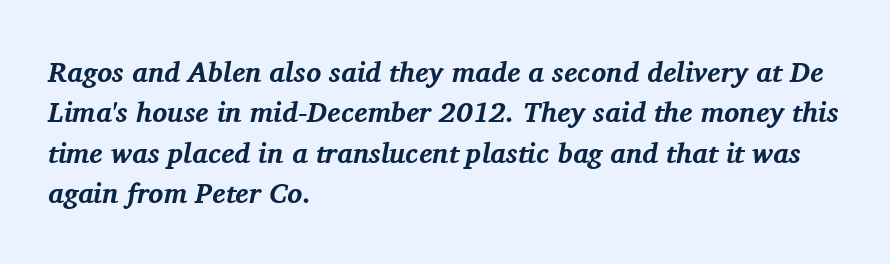
Q: Is the text bold? A: Yes.
Q: Is the text italic (slanted)? A: Yes, it leans right by about 11 degrees.
Q: Is the typeface a serif or a sans-serif typeface? A: Serif.
Q: Is the text underlined? A: No.
Q: How is the paragraph aligned? A: Left-aligned.
Q: Is the spacing between letters normal or unusually wide? A: Normal.
Q: Is the spacing between lines tight, normal or loose? A: Normal.
Q: Width (condensed, normal, or wide)? A: Normal.
Q: Stroke contrast? A: Medium.
Q: x-height? A: Medium.
Q: Monospaced? A: No.
